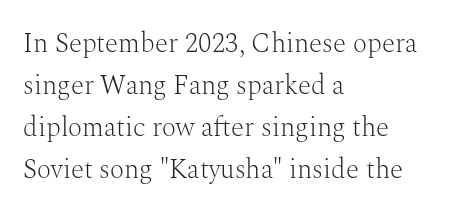
Each new line begins a customary step beneath the previous one. The passage shown is not underscored anywhere. Weight: not bold — regular or lighter. Nope, not italic — everything's standing straight. A classic flush-left, rag-right setting is used for this passage.
